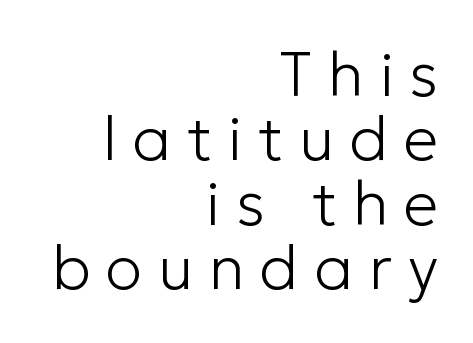
Q: Is the text bold? A: No.
Q: Is the text italic (slanted)? A: No, it is upright.
Q: Is the typeface a serif or a sans-serif typeface? A: Sans-serif.
Q: Is the text underlined? A: No.
Q: How is the paragraph aligned? A: Right-aligned.
Q: Is the spacing between letters normal or unusually wide? A: Unusually wide.
Q: Is the spacing between lines tight, normal or loose? A: Tight.
Q: Width (condensed, normal, or wide)? A: Normal.
Q: Stroke contrast? A: Low.
Q: x-height? A: Medium.
Q: Monospaced? A: No.
